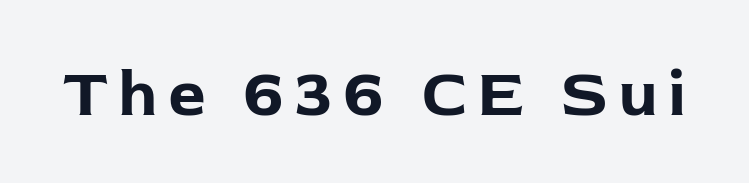
Q: Is the text bold? A: Yes.
Q: Is the text italic (slanted)? A: No, it is upright.
Q: Is the typeface a serif or a sans-serif typeface? A: Sans-serif.
Q: Is the text underlined? A: No.
Q: Width (condensed, normal, or wide)? A: Normal.
Q: Stroke contrast? A: Low.
Q: x-height? A: Medium.
Q: Monospaced? A: No.
